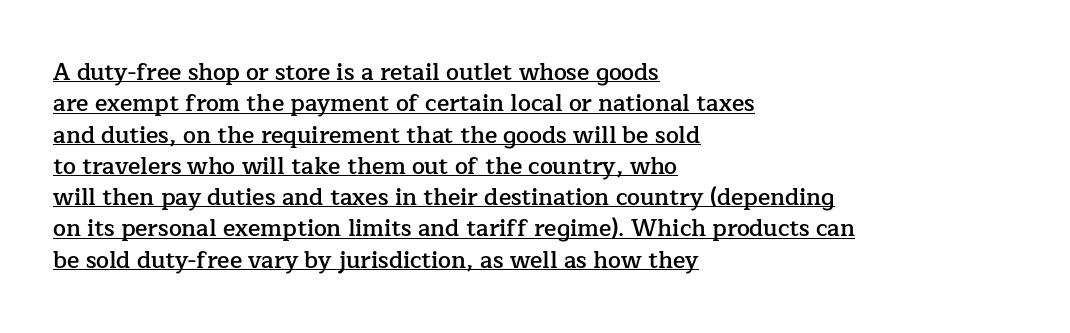
Q: Is the text bold? A: Semi-bold.
Q: Is the text italic (slanted)? A: No, it is upright.
Q: Is the text underlined? A: Yes.
Q: How is the paragraph aligned? A: Left-aligned.
Q: Is the spacing between letters normal or unusually wide? A: Normal.
Q: Is the spacing between lines tight, normal or loose? A: Normal.
